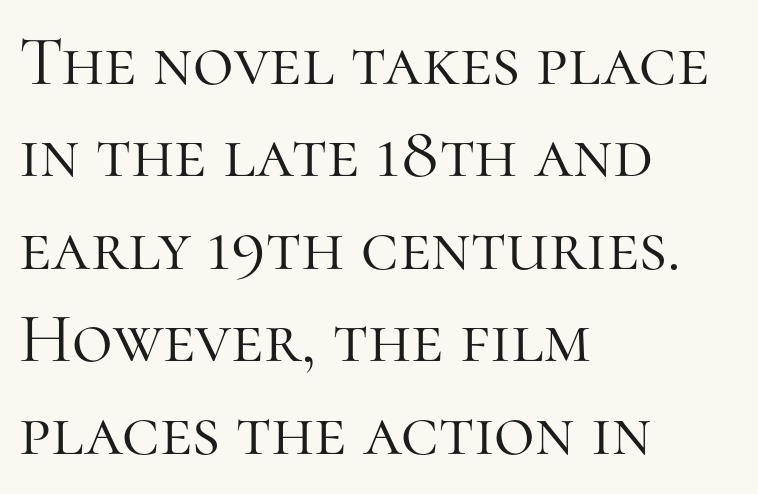
The image shows 70 px light serif type, upright; set left-aligned, normal line spacing (1.32x), normal letter spacing, not underlined; high stroke contrast and a medium x-height.
